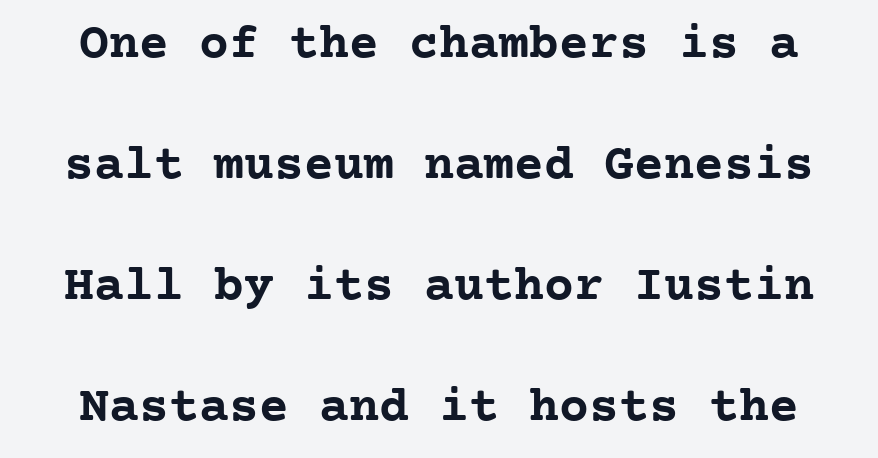
{"serif": "yes", "italic": "no", "bold": "yes", "weight": "semibold", "width": "normal", "stroke_contrast": "low", "x_height": "medium", "monospaced": "yes", "underline": "no", "line_spacing": "loose", "line_spacing_ratio": 2.42, "letter_spacing": "normal", "letter_spacing_em": 0.0, "glyph_px": 50}
